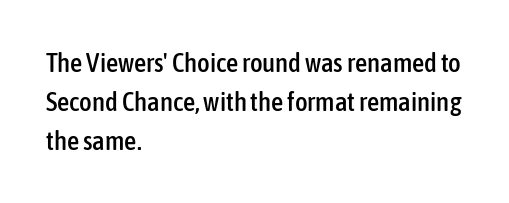
Evenly set lines give the paragraph a standard silhouette. What stands out about the letter spacing? Nothing — it is the standard amount. Glance below the letters and you will spot only blank space. The compositor pushed each line to the left boundary. The axis of the letterforms is exactly vertical.
